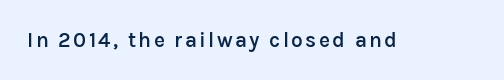
Q: Is the text bold? A: Semi-bold.
Q: Is the text italic (slanted)? A: No, it is upright.
Q: Is the text underlined? A: No.
